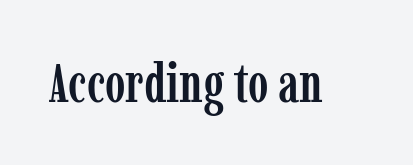
Is the letter spacing exaggerated? No — it looks like the ordinary default. Type style note: has serifs. Character widths vary here, with narrow letters taking less room than wide ones. Every character sits straight up, as roman type does. Bare-footed words on every line.
